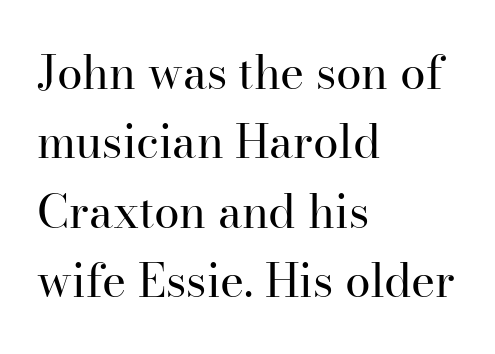
{"serif": "yes", "italic": "no", "bold": "no", "weight": "regular", "width": "normal", "stroke_contrast": "high", "x_height": "small", "monospaced": "no", "underline": "no", "align": "left", "line_spacing": "normal", "line_spacing_ratio": 1.51, "letter_spacing": "normal", "letter_spacing_em": 0.0, "glyph_px": 46}
